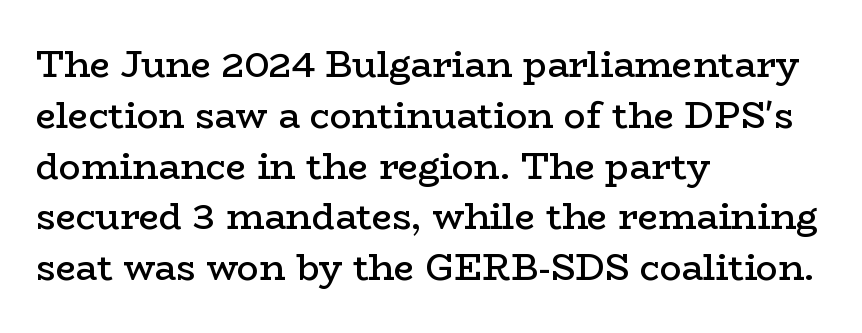
Note the varied advance widths — an 'i' is clearly narrower than an 'm'. The passage shown has conventional tracking throughout. The strip under each line holds only bare page. The lettering holds an erect, upright posture throughout. Line starts are locked; line ends wander.
